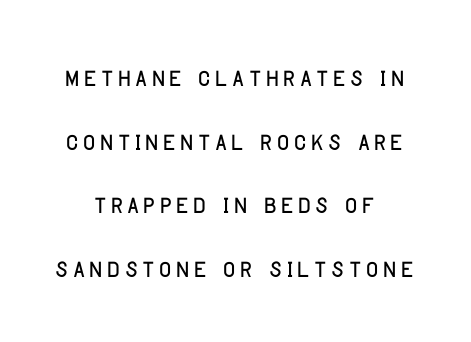
The image shows 34 px condensed sans-serif type, upright; set line spacing 1.87x, not underlined; low stroke contrast and a large x-height.
